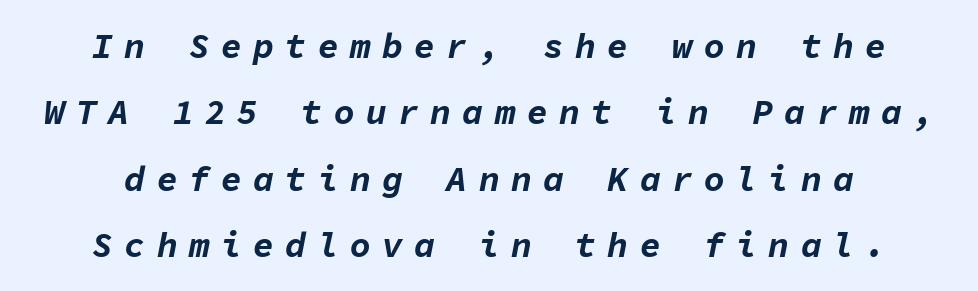
Letter spacing: wide. The face used here is monospaced, like something from a code editor. You can tell it's italic because the verticals aren't actually vertical. Clear beneath every line of the passage. Heft: maximum for text — a bold. Successive baselines arrive slowly, with a big drop between each.
